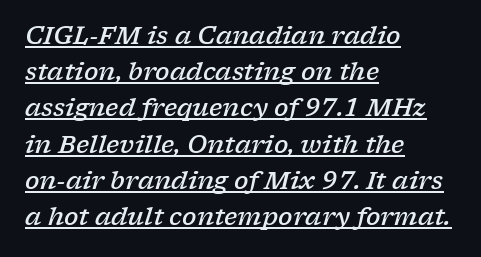
Q: Is the text bold? A: Semi-bold.
Q: Is the text italic (slanted)? A: Yes, it leans right by about 17 degrees.
Q: Is the text underlined? A: Yes.
Q: How is the paragraph aligned? A: Left-aligned.
Q: Is the spacing between letters normal or unusually wide? A: Normal.
Q: Is the spacing between lines tight, normal or loose? A: Normal.
